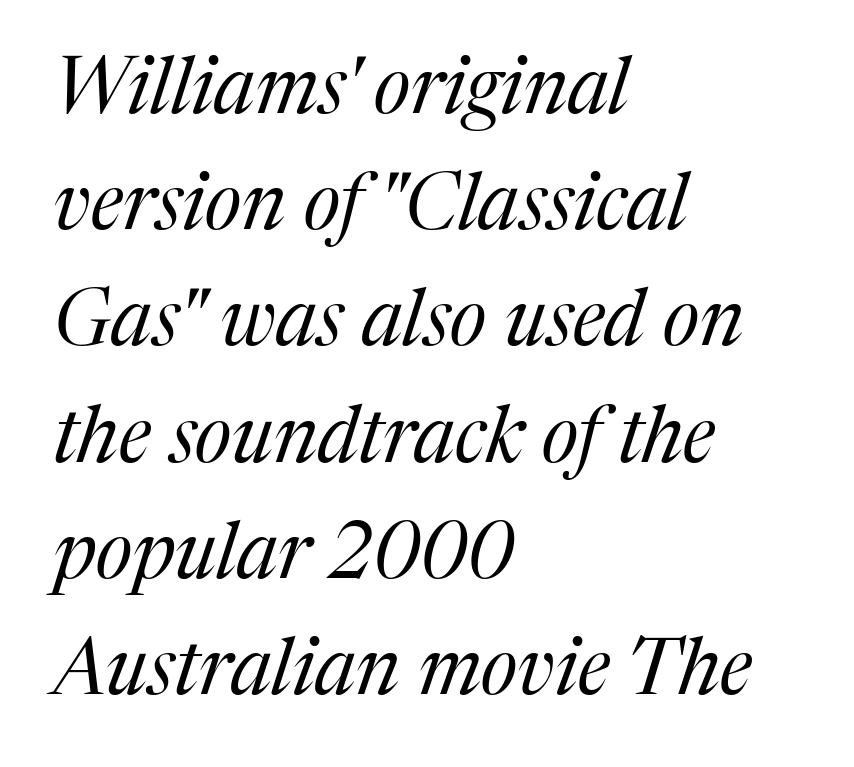
Q: Is the text bold? A: No.
Q: Is the text italic (slanted)? A: Yes, it leans right by about 17 degrees.
Q: Is the typeface a serif or a sans-serif typeface? A: Serif.
Q: Is the text underlined? A: No.
Q: How is the paragraph aligned? A: Left-aligned.
Q: Is the spacing between letters normal or unusually wide? A: Normal.
Q: Is the spacing between lines tight, normal or loose? A: Normal.
Q: Width (condensed, normal, or wide)? A: Normal.
Q: Stroke contrast? A: Medium.
Q: x-height? A: Medium.
Q: Monospaced? A: No.
